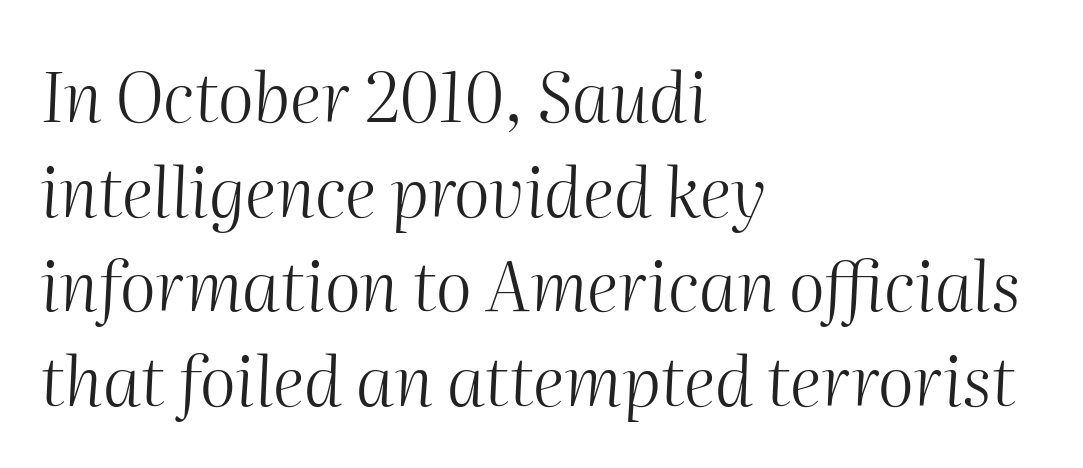
The image shows 69 px light type, italic (leaning right); set left-aligned, normal line spacing (1.37x), normal letter spacing, not underlined; medium stroke contrast and a medium x-height.
